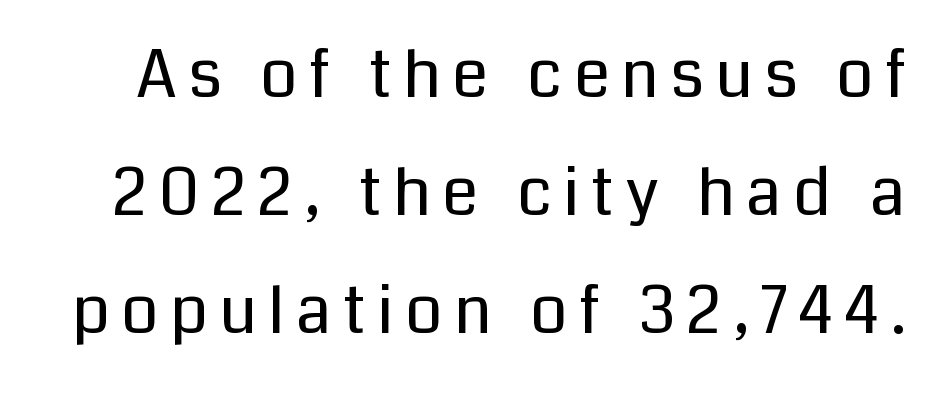
The image shows 66 px regular-weight sans-serif type, upright; set line spacing 1.79x, not underlined; low stroke contrast and a medium x-height.
